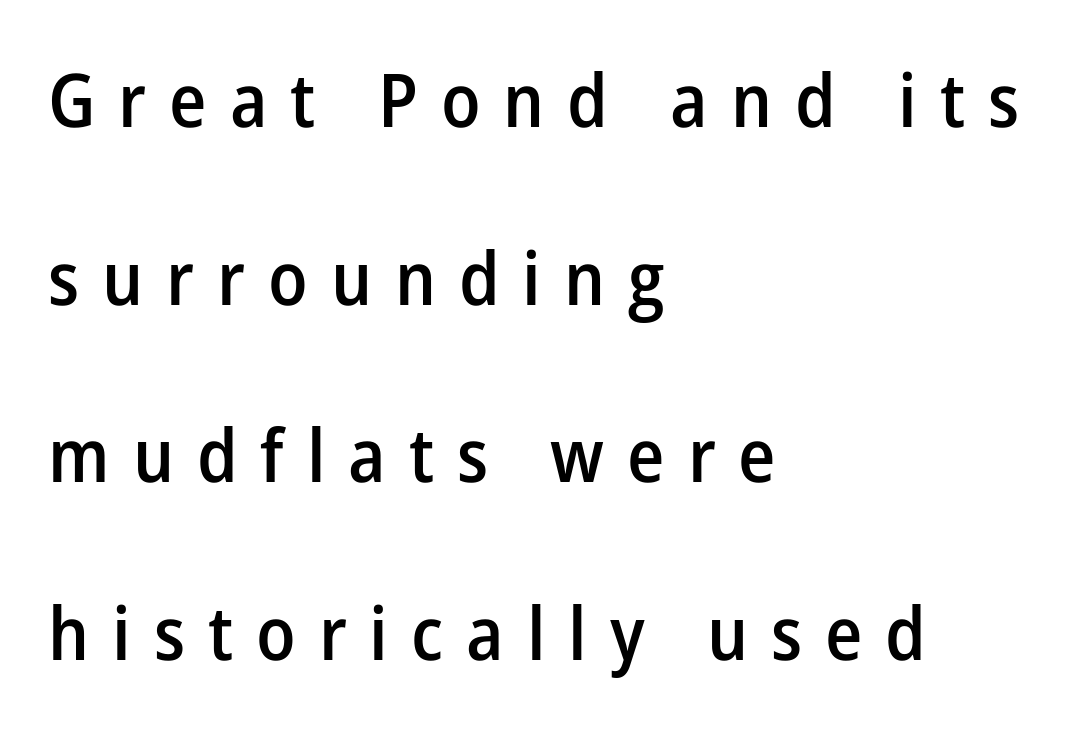
{"serif": "no", "italic": "no", "bold": "semi", "weight": "semibold", "width": "normal", "stroke_contrast": "low", "x_height": "medium", "monospaced": "no", "underline": "no", "align": "left", "line_spacing": "loose", "line_spacing_ratio": 2.4, "letter_spacing": "wide", "letter_spacing_em": 0.31, "glyph_px": 74}
